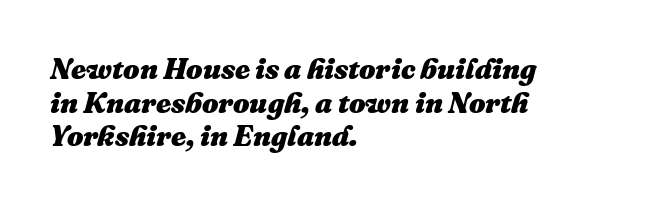
{"italic": "yes", "lean": "right", "slant_degrees": 16, "bold": "yes", "weight": "heavy", "width": "normal", "stroke_contrast": "medium", "x_height": "medium", "monospaced": "no", "underline": "no", "align": "left", "line_spacing_ratio": 1.16, "letter_spacing": "normal", "letter_spacing_em": 0.0, "glyph_px": 29}
